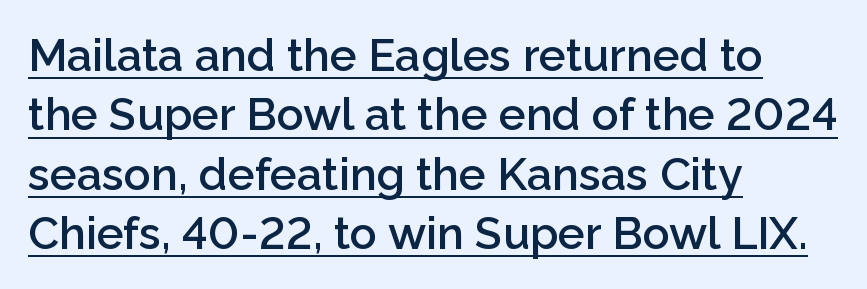
Q: Is the text bold? A: Semi-bold.
Q: Is the text italic (slanted)? A: No, it is upright.
Q: Is the typeface a serif or a sans-serif typeface? A: Sans-serif.
Q: Is the text underlined? A: Yes.
Q: How is the paragraph aligned? A: Left-aligned.
Q: Is the spacing between letters normal or unusually wide? A: Normal.
Q: Is the spacing between lines tight, normal or loose? A: Normal.
Q: Width (condensed, normal, or wide)? A: Normal.
Q: Stroke contrast? A: Low.
Q: x-height? A: Medium.
Q: Monospaced? A: No.
